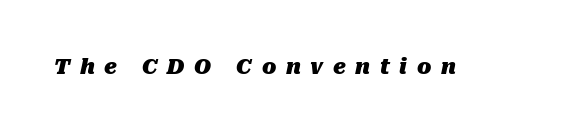
{"italic": "yes", "lean": "right", "slant_degrees": 10, "bold": "yes", "underline": "no", "letter_spacing": "wide", "letter_spacing_em": 0.46, "glyph_px": 21}
